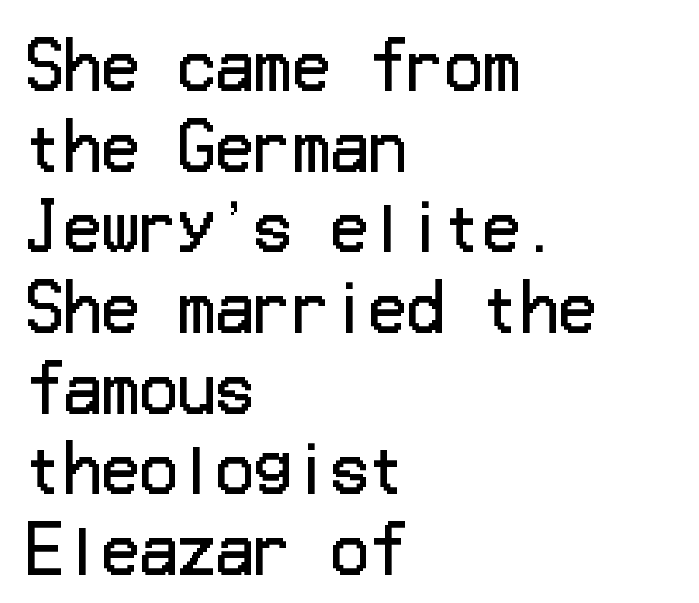
The image shows 63 px regular-weight sans-serif type, upright; set left-aligned, normal line spacing (1.28x), normal letter spacing, not underlined; low stroke contrast and a medium x-height.
